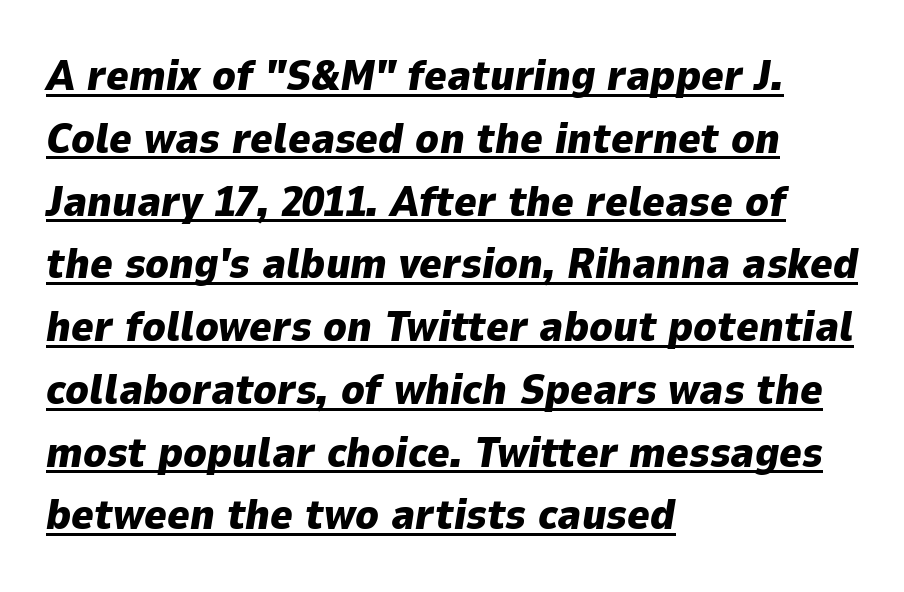
The image shows 43 px heavy type, italic (leaning right); set left-aligned, normal line spacing (1.46x), normal letter spacing, underlined; low stroke contrast and a medium x-height.
